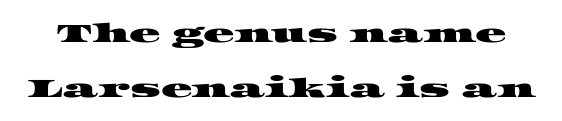
{"underline": "no", "line_spacing": "loose", "line_spacing_ratio": 2.1, "letter_spacing": "normal", "letter_spacing_em": 0.0, "glyph_px": 26}
